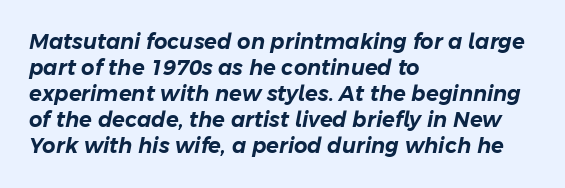
Q: Is the text italic (slanted)? A: Yes, it leans right by about 11 degrees.
Q: Is the text underlined? A: No.
Q: How is the paragraph aligned? A: Left-aligned.
Q: Is the spacing between letters normal or unusually wide? A: Normal.
